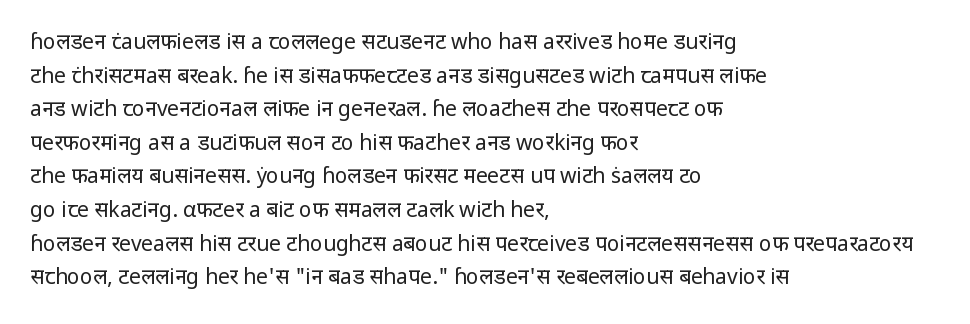
Q: Is the text bold? A: No.
Q: Is the text italic (slanted)? A: No, it is upright.
Q: Is the text underlined? A: No.
Q: How is the paragraph aligned? A: Left-aligned.
Q: Is the spacing between letters normal or unusually wide? A: Normal.
Q: Is the spacing between lines tight, normal or loose? A: Normal.
